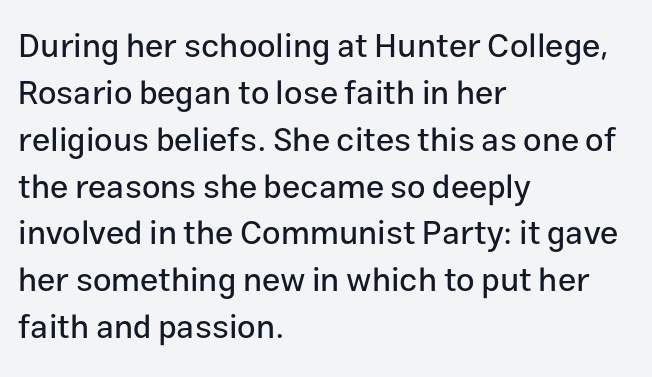
The image shows 33 px sans-serif type, upright; set left-aligned, normal line spacing (1.42x), normal letter spacing, not underlined; low stroke contrast and a medium x-height.
